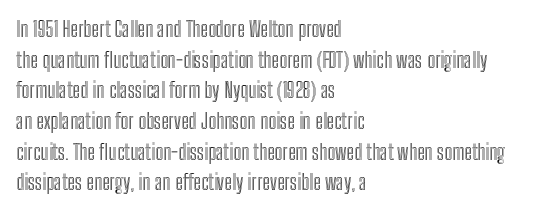
The image shows 21 px text type, upright; set left-aligned, normal line spacing (1.46x), normal letter spacing, not underlined.
